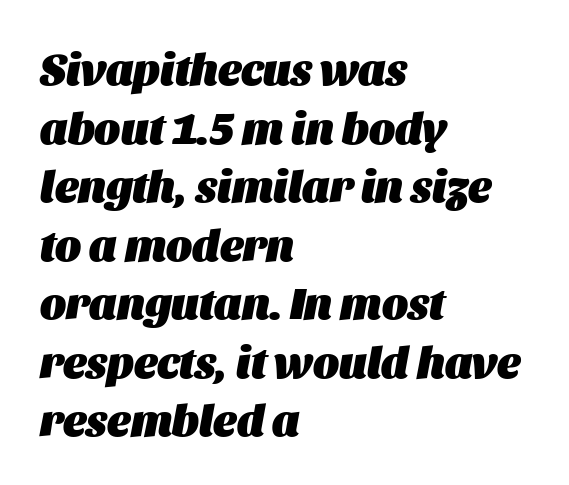
Q: Is the text bold? A: Yes.
Q: Is the text italic (slanted)? A: Yes, it leans right by about 11 degrees.
Q: Is the text underlined? A: No.
Q: How is the paragraph aligned? A: Left-aligned.
Q: Is the spacing between letters normal or unusually wide? A: Normal.
Q: Is the spacing between lines tight, normal or loose? A: Normal.
Q: Width (condensed, normal, or wide)? A: Normal.
Q: Stroke contrast? A: Medium.
Q: x-height? A: Large.
Q: Monospaced? A: No.
